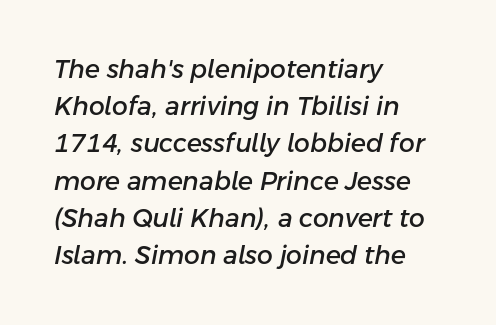
{"italic": "yes", "lean": "right", "slant_degrees": 11, "underline": "no", "align": "left", "line_spacing": "normal", "line_spacing_ratio": 1.49, "letter_spacing": "normal", "letter_spacing_em": 0.0, "glyph_px": 25}
